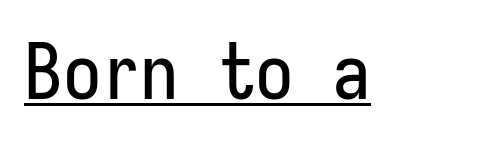
Honestly, the underline is the first thing you notice here. Tall strokes in this sample are plumb rather than angled. The gaps between neighbouring characters are ordinary and unremarkable. Check where the strokes stop: nothing finishes them off — pure sans.
